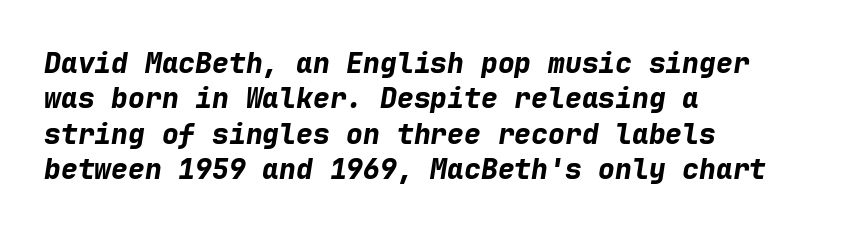
The image shows 28 px bold type, italic (leaning right), monospaced; set left-aligned, normal line spacing (1.26x), normal letter spacing, not underlined; low stroke contrast and a medium x-height.
